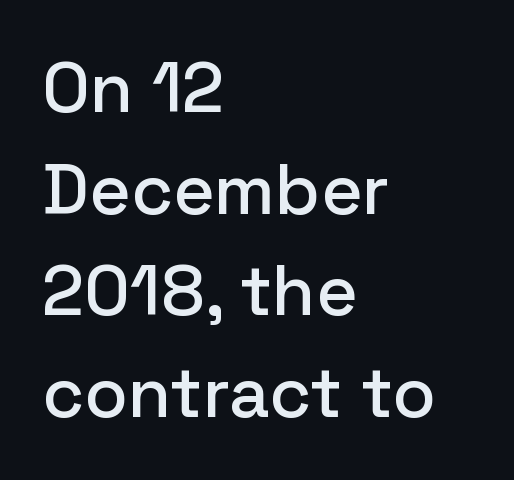
The image shows 71 px sans-serif type, upright; set left-aligned, normal line spacing (1.43x), normal letter spacing, not underlined; low stroke contrast and a medium x-height.
